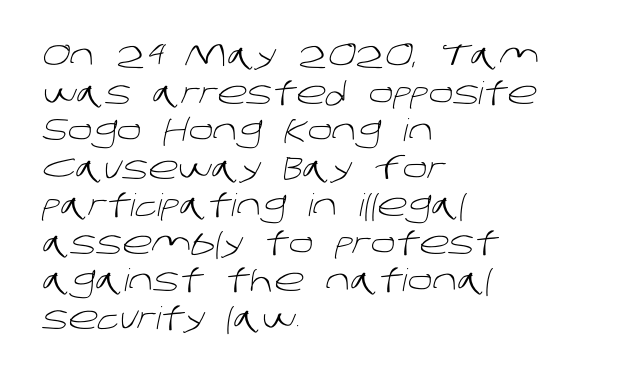
The image shows 31 px light sans-serif type; set left-aligned, line spacing 1.21x, normal letter spacing, not underlined; low stroke contrast and a large x-height.
